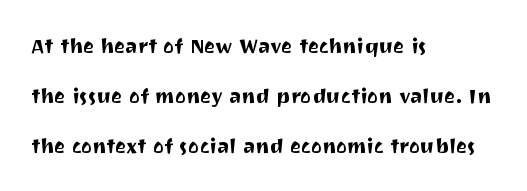
The image shows 21 px text type, upright; set left-aligned, loose line spacing (2.38x), normal letter spacing, not underlined.
